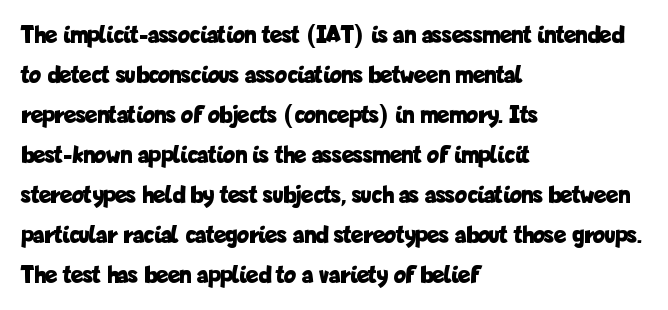
Tracking value appears to be zero — textbook default spacing. The text block is weighted toward the left margin, trailing off unevenly rightward. Posture: straight, roman, zero tilt. Regarding leading, the lines here are spaced in the standard way. Honestly, there is no underline to notice here at all. Thick stems and heavy bowls — unmistakably bold.
